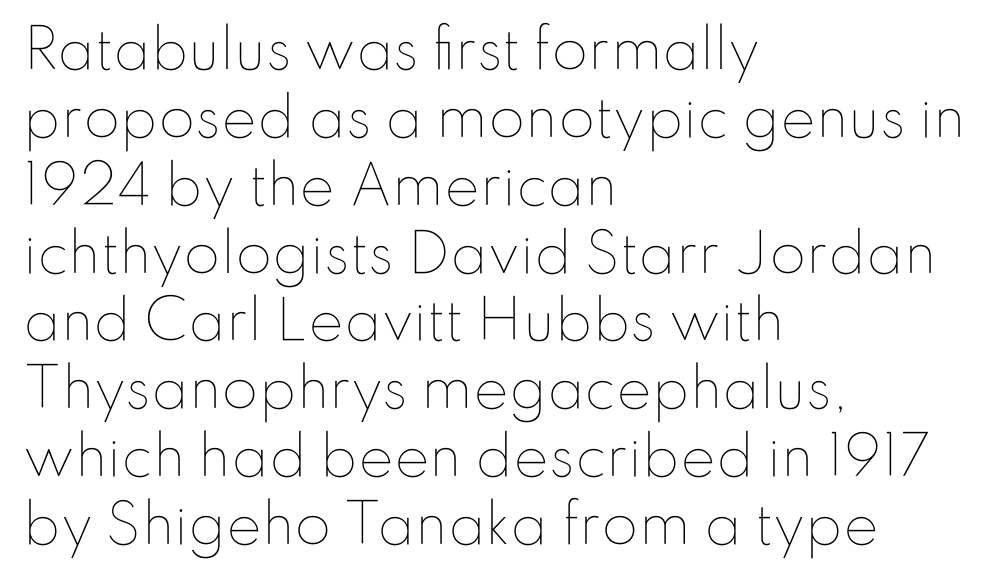
Q: Is the text bold? A: No.
Q: Is the text italic (slanted)? A: No, it is upright.
Q: Is the text underlined? A: No.
Q: How is the paragraph aligned? A: Left-aligned.
Q: Is the spacing between letters normal or unusually wide? A: Normal.
Q: Is the spacing between lines tight, normal or loose? A: Normal.
Q: Width (condensed, normal, or wide)? A: Normal.
Q: Stroke contrast? A: Low.
Q: x-height? A: Small.
Q: Monospaced? A: No.
